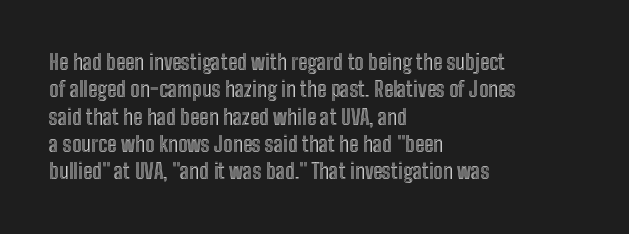
You could call the tracking neutral — neither tight nor loose. Honestly, there is no underline to notice here at all. This is roman type, the default non-slanted kind. Compared with a centered layout, this one pins lines to the left instead. Interline gaps are of average width in this sample.
